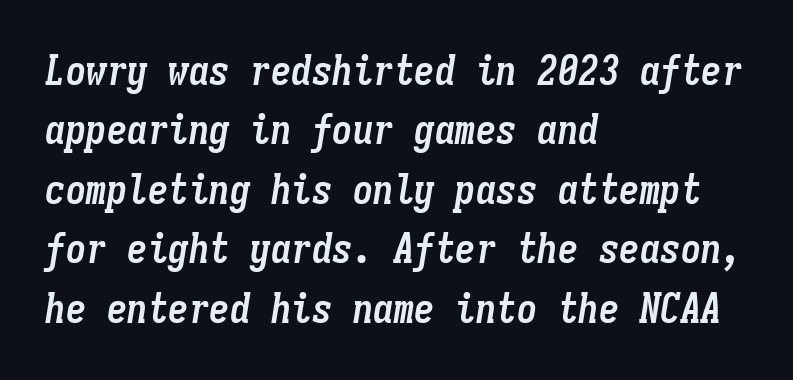
Each row of text sits above clean, open space. The letters march in equal steps, a hallmark of fixed-pitch type. Evenly set lines give the paragraph a standard silhouette. Does extra space separate the letters? No, they use regular spacing. A student would call this left alignment; a typographer would say flush left, rag right. Heft: maximum for text — a bold.
